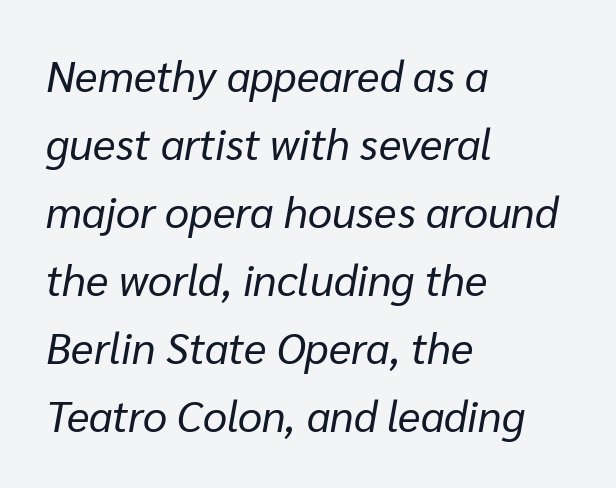
The image shows 43 px regular-weight type, italic (leaning right); set left-aligned, normal line spacing (1.58x), normal letter spacing, not underlined; low stroke contrast and a medium x-height.
